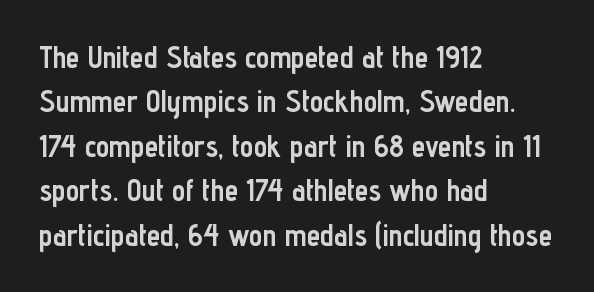
Q: Is the text bold? A: Yes.
Q: Is the text italic (slanted)? A: No, it is upright.
Q: Is the typeface a serif or a sans-serif typeface? A: Sans-serif.
Q: Is the text underlined? A: No.
Q: How is the paragraph aligned? A: Left-aligned.
Q: Is the spacing between letters normal or unusually wide? A: Normal.
Q: Is the spacing between lines tight, normal or loose? A: Normal.
Q: Width (condensed, normal, or wide)? A: Condensed.
Q: Stroke contrast? A: Low.
Q: x-height? A: Medium.
Q: Monospaced? A: No.
